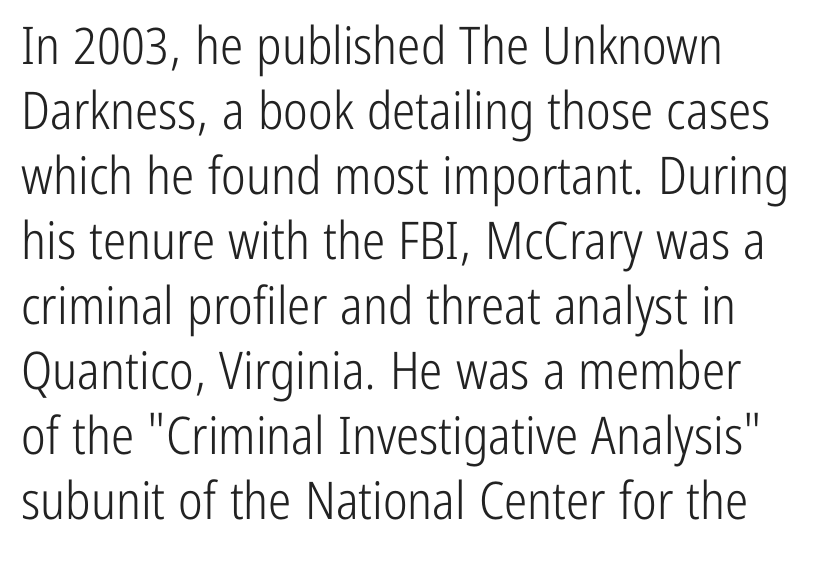
Q: Is the text bold? A: No.
Q: Is the text italic (slanted)? A: No, it is upright.
Q: Is the typeface a serif or a sans-serif typeface? A: Sans-serif.
Q: Is the text underlined? A: No.
Q: Is the spacing between letters normal or unusually wide? A: Normal.
Q: Is the spacing between lines tight, normal or loose? A: Normal.
Q: Width (condensed, normal, or wide)? A: Condensed.
Q: Stroke contrast? A: Low.
Q: x-height? A: Medium.
Q: Monospaced? A: No.
